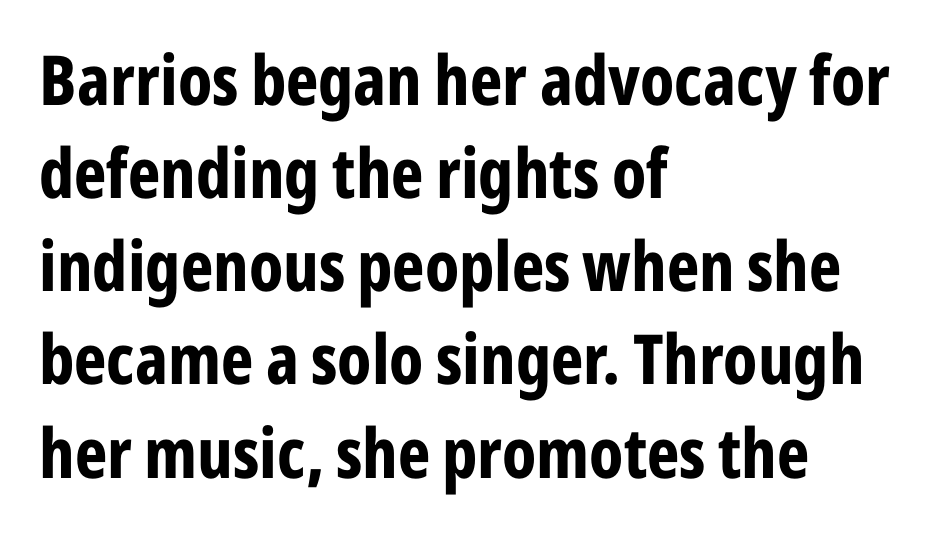
Q: Is the text bold? A: Yes.
Q: Is the text italic (slanted)? A: No, it is upright.
Q: Is the typeface a serif or a sans-serif typeface? A: Sans-serif.
Q: Is the text underlined? A: No.
Q: How is the paragraph aligned? A: Left-aligned.
Q: Is the spacing between letters normal or unusually wide? A: Normal.
Q: Is the spacing between lines tight, normal or loose? A: Normal.
Q: Width (condensed, normal, or wide)? A: Condensed.
Q: Stroke contrast? A: Low.
Q: x-height? A: Medium.
Q: Monospaced? A: No.
